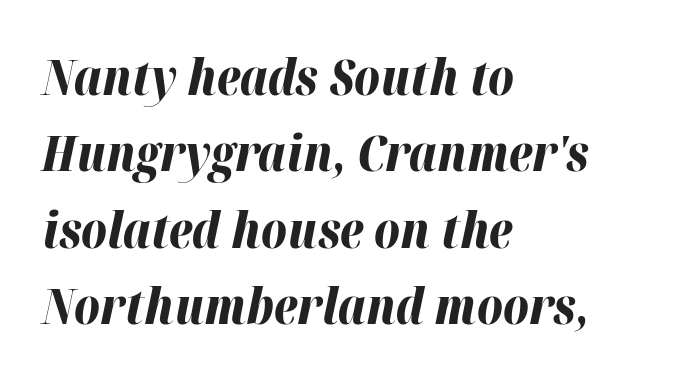
{"italic": "yes", "lean": "right", "slant_degrees": 12, "bold": "yes", "weight": "bold", "width": "normal", "stroke_contrast": "high", "x_height": "medium", "monospaced": "no", "underline": "no", "align": "left", "line_spacing": "normal", "line_spacing_ratio": 1.56, "letter_spacing": "normal", "letter_spacing_em": 0.0, "glyph_px": 49}
